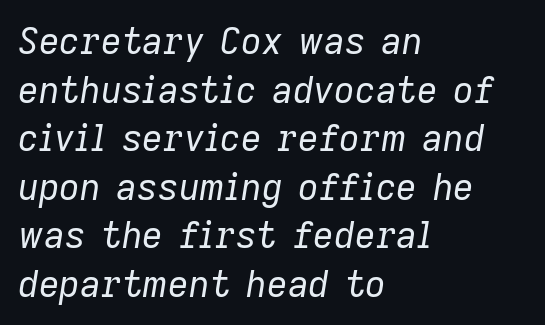
Q: Is the text bold? A: No.
Q: Is the text italic (slanted)? A: Yes, it leans right by about 9 degrees.
Q: Is the text underlined? A: No.
Q: How is the paragraph aligned? A: Left-aligned.
Q: Is the spacing between letters normal or unusually wide? A: Normal.
Q: Is the spacing between lines tight, normal or loose? A: Normal.
Q: Width (condensed, normal, or wide)? A: Normal.
Q: Stroke contrast? A: Low.
Q: x-height? A: Medium.
Q: Monospaced? A: No.
